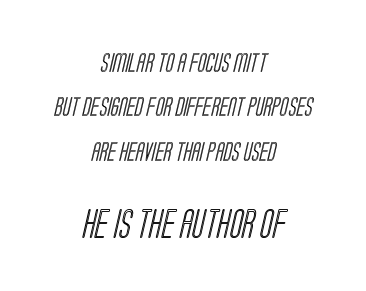
Every row of glyphs is offset so its center matches the block's center. The emphasis by scale lands on block number two, below. The face used here is proportionally spaced, like ordinary book or web type. The vertical gap from one line to the next is large. No extra tracking has been applied to these lines.
